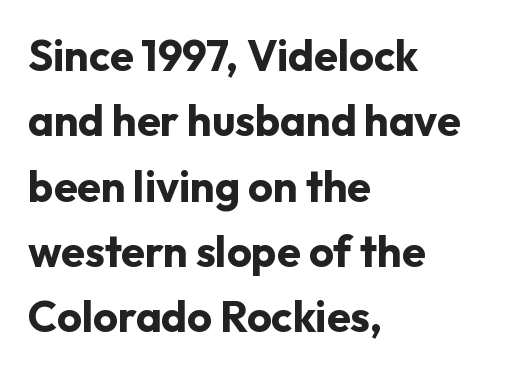
{"serif": "no", "italic": "no", "bold": "yes", "weight": "bold", "width": "normal", "stroke_contrast": "low", "x_height": "medium", "monospaced": "no", "underline": "no", "align": "left", "line_spacing": "normal", "line_spacing_ratio": 1.52, "letter_spacing": "normal", "letter_spacing_em": 0.0, "glyph_px": 43}
